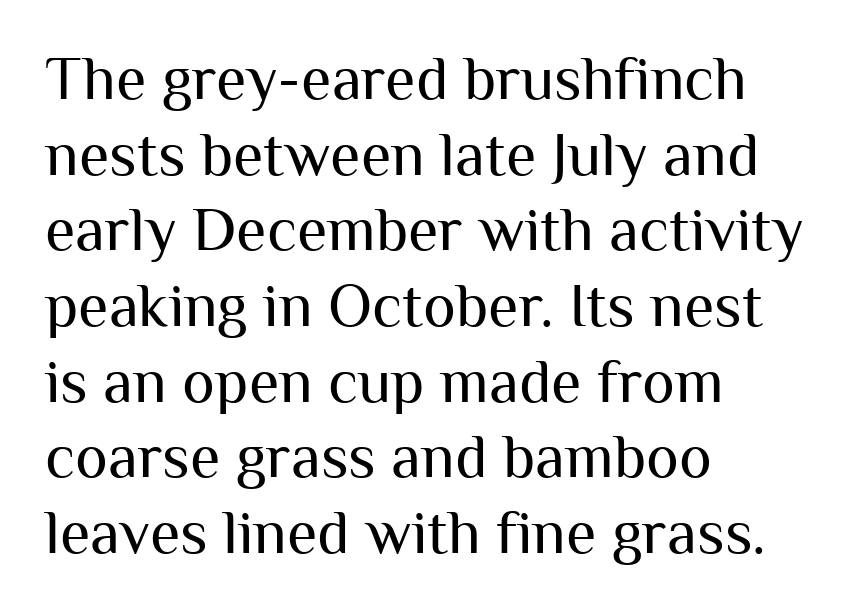
The image shows 62 px regular-weight sans-serif type, upright; set left-aligned, line spacing 1.22x, normal letter spacing, not underlined; medium stroke contrast and a medium x-height.
